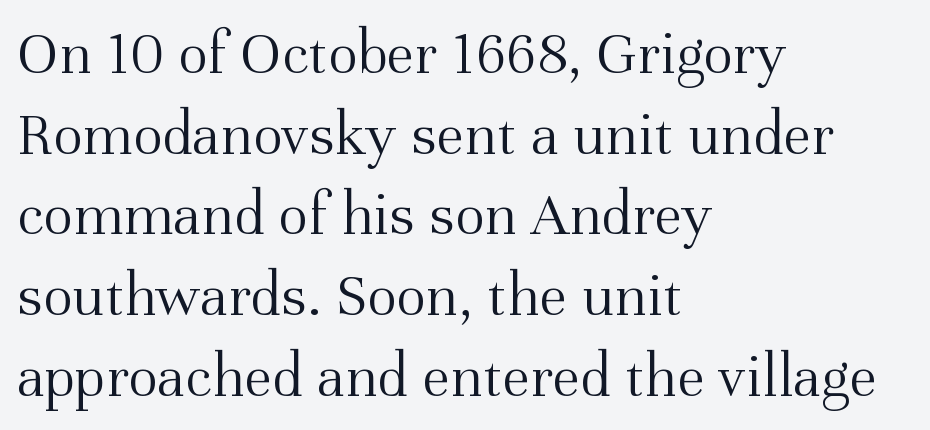
A typesetter would call this leading conventional body-copy spacing. The glyphs are unaccompanied by any horizontal stroke below them. The glyphs in this specimen are seriffed. Character widths vary here, with narrow letters taking less room than wide ones. The rag falls on the right side of this text block. Is this a heavy cut? Hardly; it is regular or lighter.
